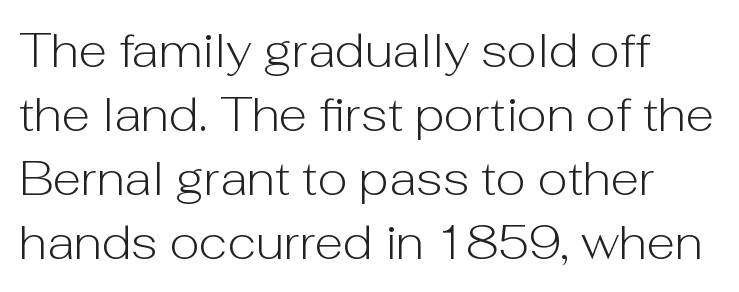
The image shows 47 px light sans-serif type, upright; set left-aligned, normal line spacing (1.36x), normal letter spacing, not underlined; low stroke contrast and a medium x-height.
